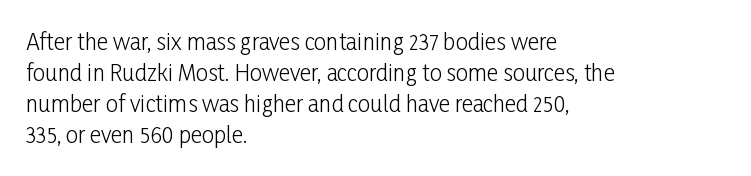
The image shows 22 px text type, upright; set left-aligned, normal line spacing (1.41x), normal letter spacing, not underlined.
